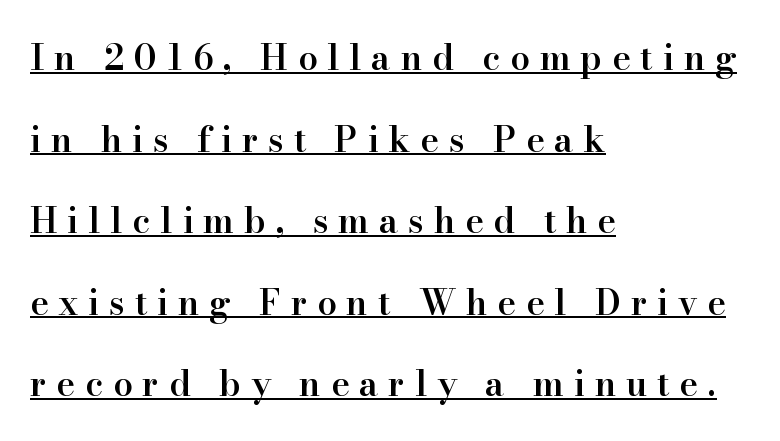
{"serif": "yes", "italic": "no", "bold": "semi", "weight": "semibold", "width": "normal", "stroke_contrast": "high", "x_height": "small", "monospaced": "no", "underline": "yes", "align": "left", "line_spacing": "loose", "line_spacing_ratio": 2.33, "letter_spacing": "wide", "letter_spacing_em": 0.28, "glyph_px": 35}
